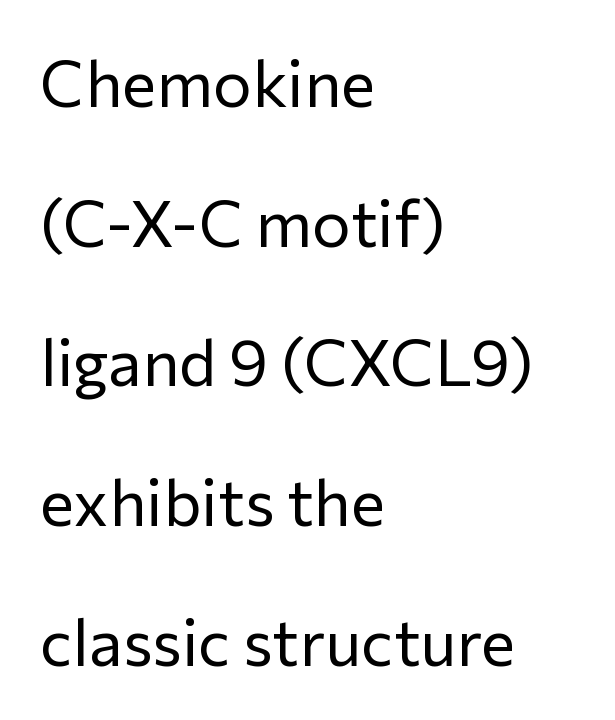
Nothing sits at the stroke ends, so this counts as sans-serif. Vertical spacing — loose. The weight tops out at a normal text grade. A typesetter would call this zero additional tracking.
